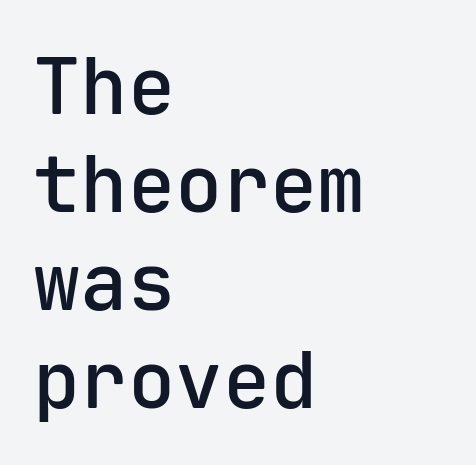
The image shows 79 px semibold sans-serif type, upright, monospaced; set left-aligned, line spacing 1.24x, normal letter spacing, not underlined; low stroke contrast and a medium x-height.
